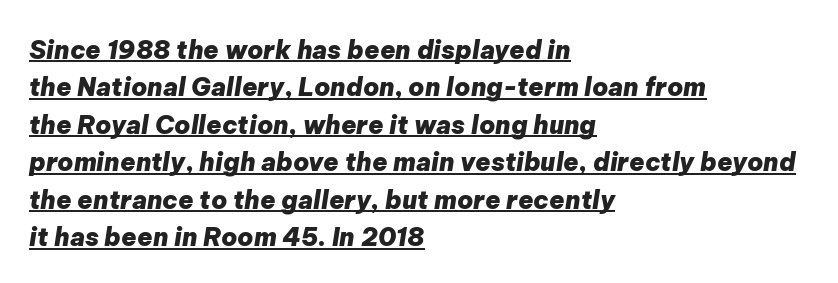
{"italic": "yes", "lean": "right", "slant_degrees": 9, "bold": "yes", "underline": "yes", "align": "left", "line_spacing": "normal", "line_spacing_ratio": 1.5, "letter_spacing": "normal", "letter_spacing_em": 0.0, "glyph_px": 25}
